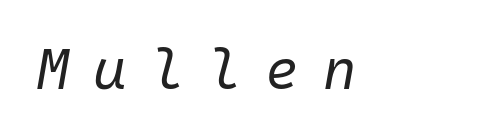
{"italic": "yes", "lean": "right", "slant_degrees": 10, "bold": "no", "weight": "regular", "width": "normal", "stroke_contrast": "low", "x_height": "medium", "monospaced": "yes", "underline": "no", "letter_spacing": "wide", "letter_spacing_em": 0.42, "glyph_px": 57}
